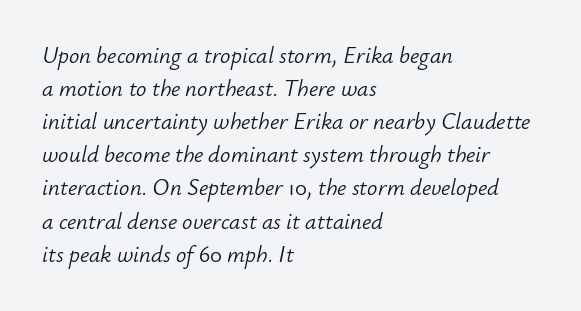
The image shows 23 px text type, italic (leaning right); set left-aligned, normal line spacing (1.44x), normal letter spacing, not underlined.
